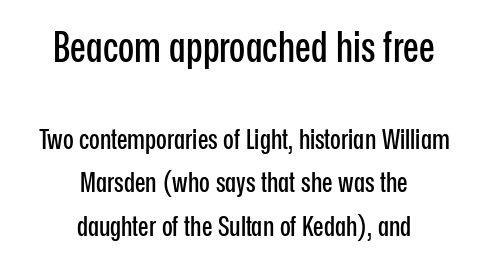
{"serif": "no", "italic": "no", "width": "condensed", "stroke_contrast": "low", "x_height": "medium", "monospaced": "no", "underline": "no", "align": "center", "line_spacing": "normal", "line_spacing_ratio": 1.57, "letter_spacing": "normal", "letter_spacing_em": 0.0, "larger_block": "first", "size_ratio": 1.5, "glyph_px": 42}
